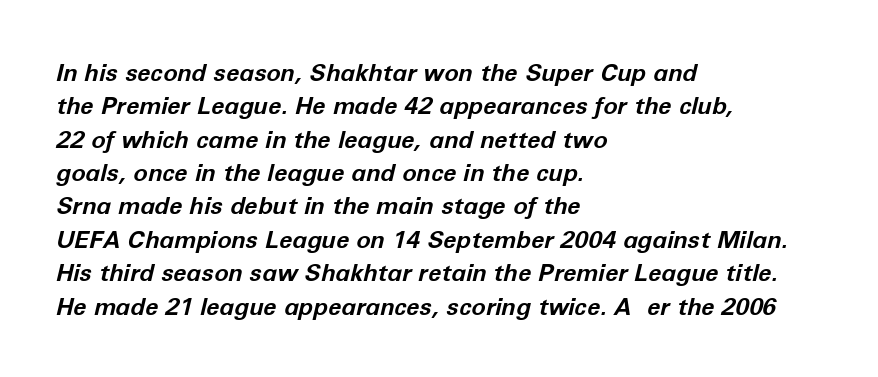
{"italic": "yes", "lean": "right", "slant_degrees": 12, "bold": "yes", "underline": "no", "align": "left", "line_spacing": "normal", "line_spacing_ratio": 1.39, "letter_spacing": "normal", "letter_spacing_em": 0.0, "glyph_px": 24}
